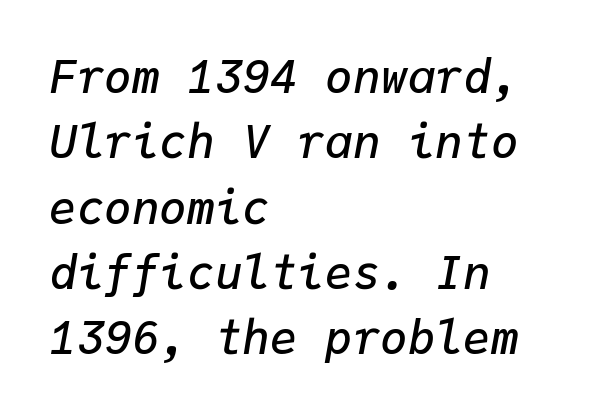
Q: Is the text bold? A: Semi-bold.
Q: Is the text italic (slanted)? A: Yes, it leans right by about 9 degrees.
Q: Is the text underlined? A: No.
Q: How is the paragraph aligned? A: Left-aligned.
Q: Is the spacing between letters normal or unusually wide? A: Normal.
Q: Is the spacing between lines tight, normal or loose? A: Normal.
Q: Width (condensed, normal, or wide)? A: Normal.
Q: Stroke contrast? A: Low.
Q: x-height? A: Medium.
Q: Monospaced? A: Yes.
